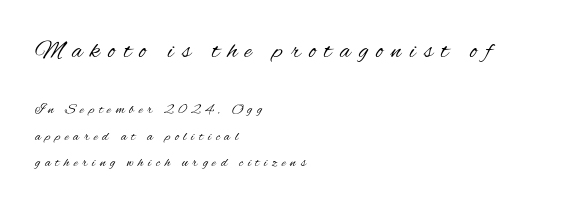
The image shows 25 px text type; set left-aligned, line spacing 1.86x, unusually wide letter spacing (+0.33 em), not underlined; the first (top) block is 1.79x larger.
